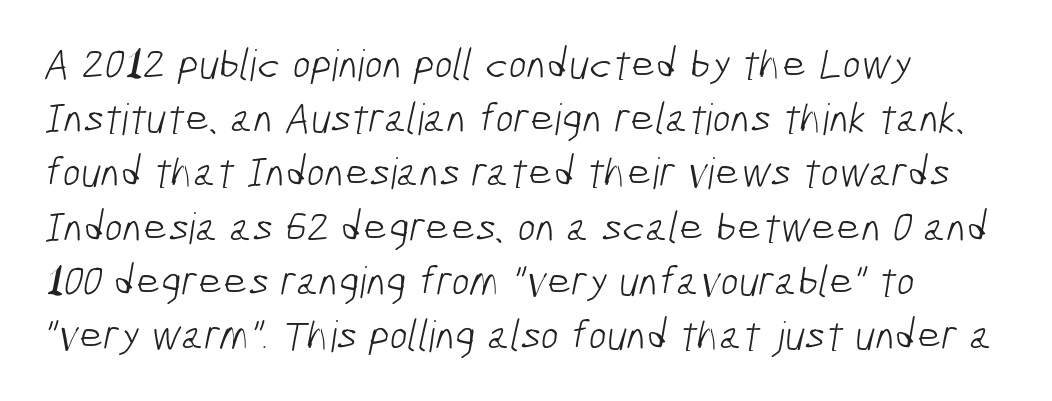
Q: Is the text bold? A: No.
Q: Is the typeface a serif or a sans-serif typeface? A: Sans-serif.
Q: Is the text underlined? A: No.
Q: How is the paragraph aligned? A: Left-aligned.
Q: Is the spacing between letters normal or unusually wide? A: Normal.
Q: Is the spacing between lines tight, normal or loose? A: Normal.
Q: Width (condensed, normal, or wide)? A: Condensed.
Q: Stroke contrast? A: Low.
Q: x-height? A: Medium.
Q: Monospaced? A: No.
